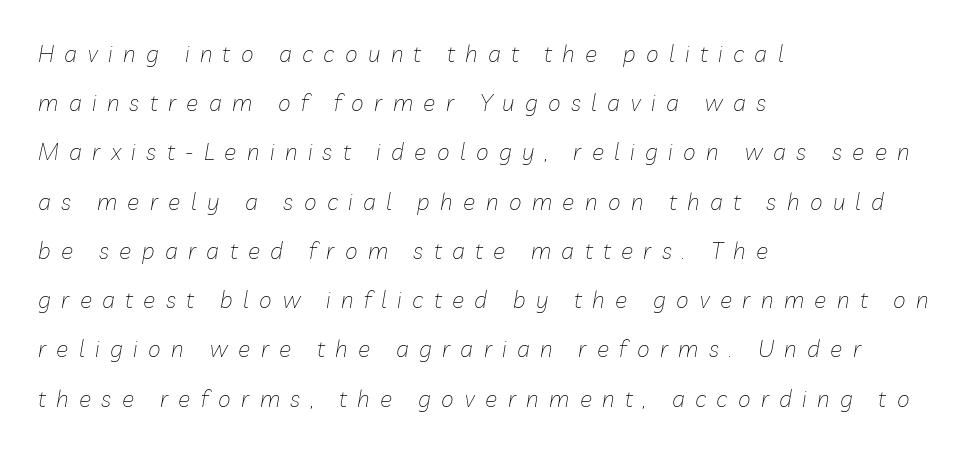
Compared with typical paragraphs, the rows here are farther apart. Line starts are locked; line ends wander. Here the glyphs are tracked loosely, breaking word shapes into spaced letters. The baseline area is clear. Stems and bowls with no extra thickness — not bold. Would a proofreader flag this as italicized? Yes.
